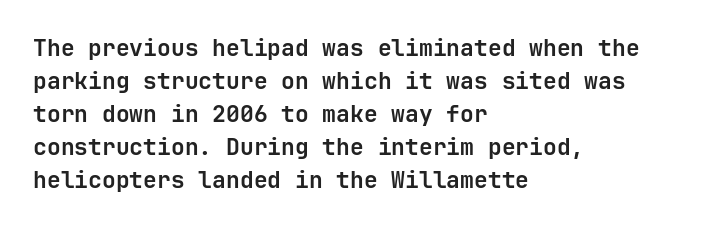
The image shows 23 px bold type, upright; set left-aligned, normal line spacing (1.44x), normal letter spacing, not underlined.
